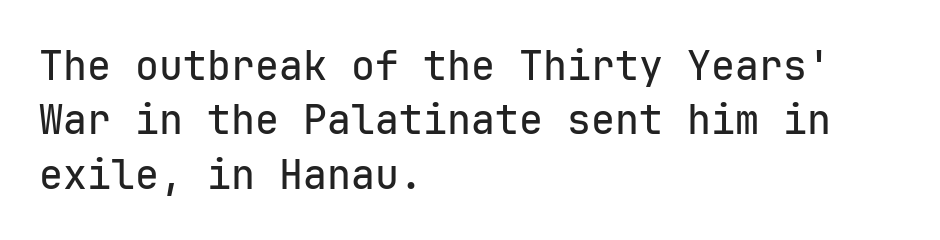
The type is set solid horizontally, with unmodified tracking. Typeset ragged right — the left edge is the straight one. Rows of type keep a routine distance in the vertical direction. Does the type have serifs? No, each stem ends abruptly.
